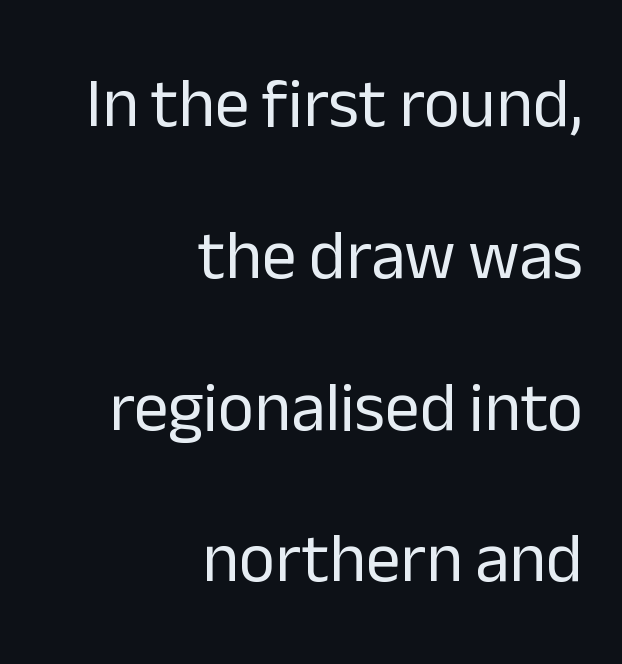
A typesetter would call this zero additional tracking. Italic: no, the glyphs are upright roman. The strip under each line holds only bare page. The line-height multiplier appears high, well above default. These lines are set flush right with a ragged left edge.
